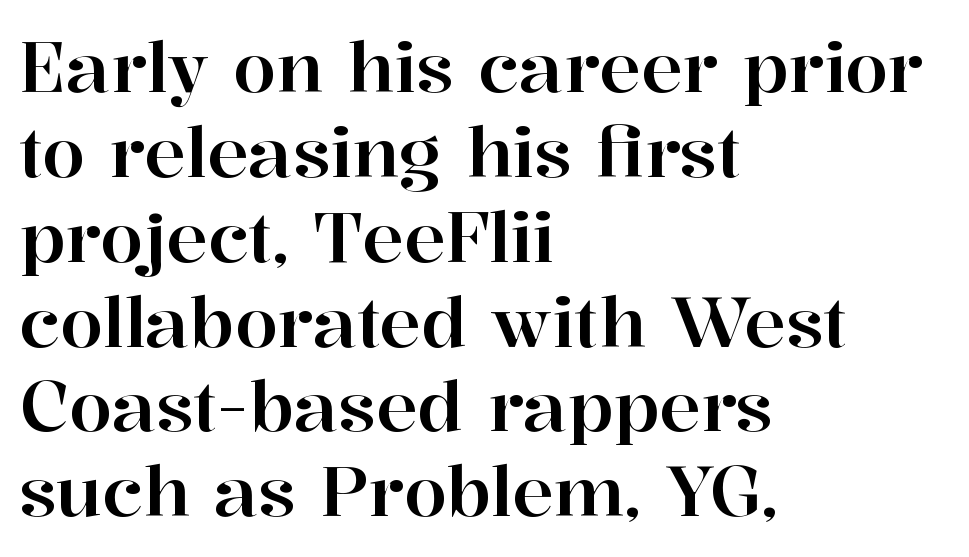
{"serif": "yes", "italic": "no", "width": "normal", "stroke_contrast": "high", "x_height": "medium", "monospaced": "no", "underline": "no", "align": "left", "line_spacing_ratio": 1.23, "letter_spacing": "normal", "letter_spacing_em": 0.0, "glyph_px": 69}
